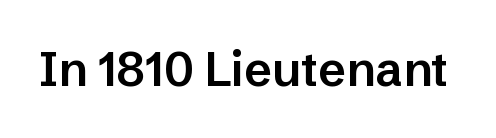
Q: Is the text bold? A: Semi-bold.
Q: Is the text italic (slanted)? A: No, it is upright.
Q: Is the typeface a serif or a sans-serif typeface? A: Sans-serif.
Q: Is the text underlined? A: No.
Q: Is the spacing between letters normal or unusually wide? A: Normal.
Q: Width (condensed, normal, or wide)? A: Normal.
Q: Stroke contrast? A: Low.
Q: x-height? A: Medium.
Q: Monospaced? A: No.
